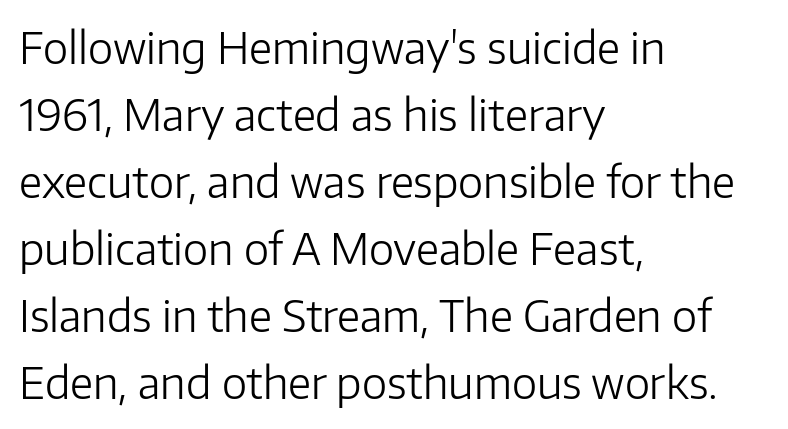
{"serif": "no", "italic": "no", "bold": "no", "weight": "light", "width": "normal", "stroke_contrast": "low", "x_height": "medium", "monospaced": "no", "underline": "no", "align": "left", "line_spacing": "normal", "line_spacing_ratio": 1.56, "letter_spacing": "normal", "letter_spacing_em": 0.0, "glyph_px": 43}
